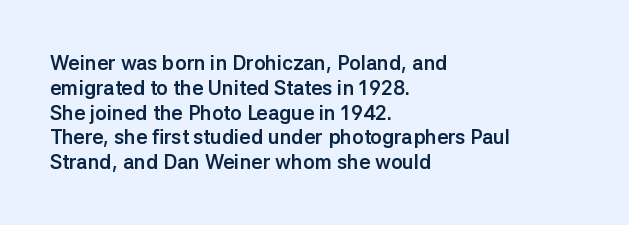
Line starts are locked; line ends wander. Tracking value appears to be zero — textbook default spacing. Style check: upright. Rule under the text: the space is simply empty. Heavy-handed strokes throughout: this text is bold.
